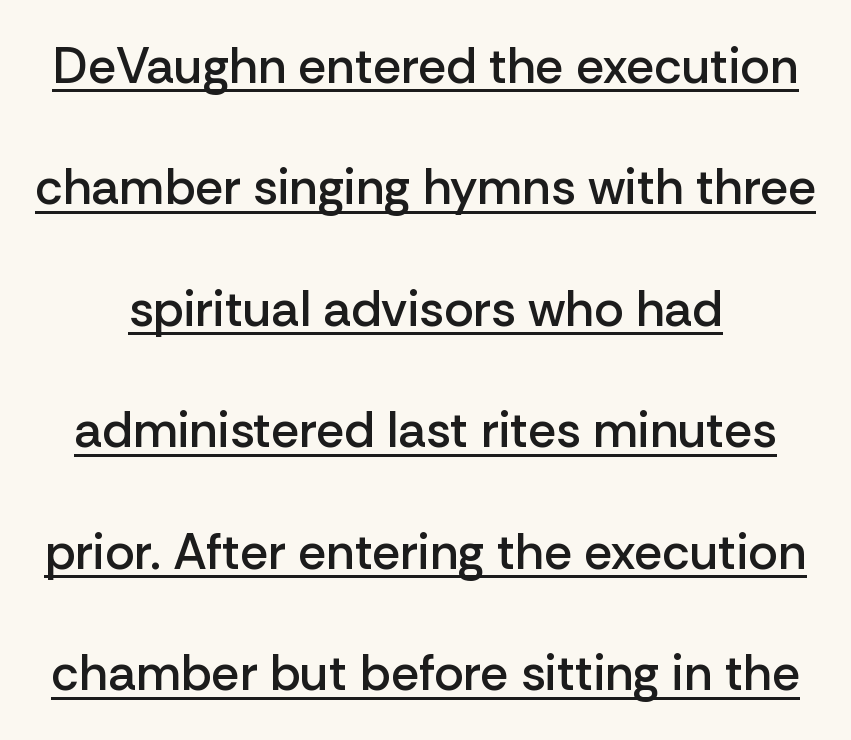
The image shows 50 px semibold sans-serif type, upright; set loose line spacing (2.43x), normal letter spacing, underlined; low stroke contrast and a medium x-height.
